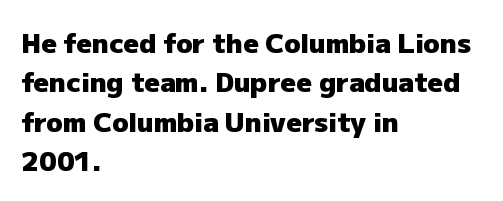
{"italic": "no", "bold": "yes", "underline": "no", "align": "left", "line_spacing": "normal", "line_spacing_ratio": 1.46, "letter_spacing": "normal", "letter_spacing_em": 0.0, "glyph_px": 27}
